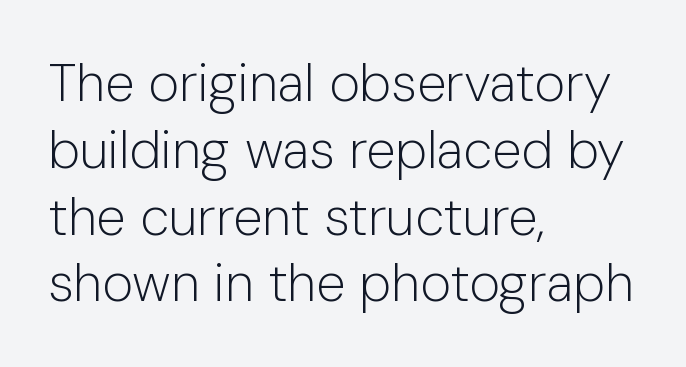
The image shows 53 px light sans-serif type, upright; set left-aligned, normal line spacing (1.26x), normal letter spacing, not underlined; low stroke contrast and a medium x-height.
